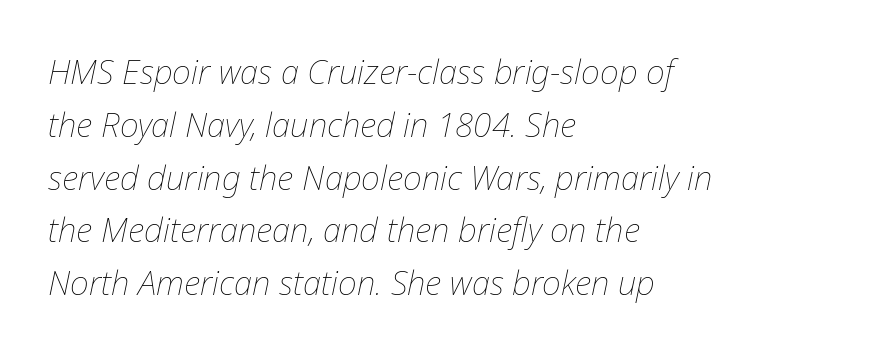
{"italic": "yes", "lean": "right", "slant_degrees": 12, "bold": "no", "weight": "thin", "width": "normal", "stroke_contrast": "low", "x_height": "medium", "monospaced": "no", "underline": "no", "align": "left", "line_spacing": "normal", "line_spacing_ratio": 1.6, "letter_spacing": "normal", "letter_spacing_em": 0.0, "glyph_px": 33}
